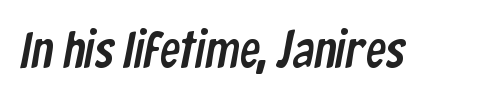
{"serif": "no", "width": "condensed", "stroke_contrast": "low", "x_height": "medium", "monospaced": "no", "underline": "no", "letter_spacing": "normal", "letter_spacing_em": 0.0, "glyph_px": 51}
